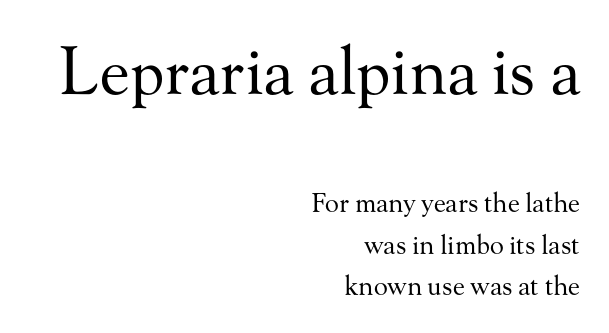
Q: Is the text bold? A: No.
Q: Is the text italic (slanted)? A: No, it is upright.
Q: Is the typeface a serif or a sans-serif typeface? A: Serif.
Q: Is the text underlined? A: No.
Q: How is the paragraph aligned? A: Right-aligned.
Q: Is the spacing between letters normal or unusually wide? A: Normal.
Q: Is the spacing between lines tight, normal or loose? A: Normal.
Q: Which block of text is set in a larger size, the first (top) or the second (bottom)? A: The first (top) one.
Q: Width (condensed, normal, or wide)? A: Normal.
Q: Stroke contrast? A: Medium.
Q: x-height? A: Small.
Q: Monospaced? A: No.
